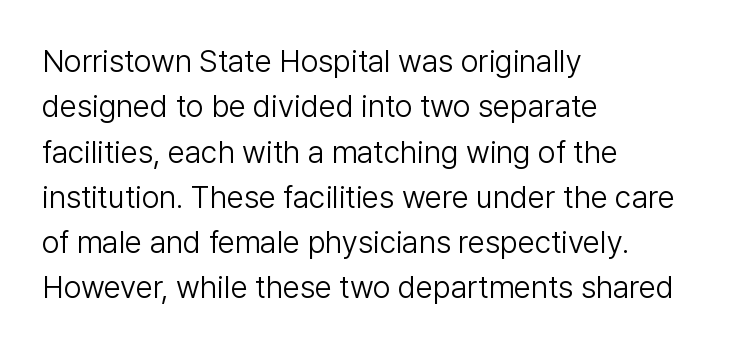
Vertical strokes here are truly vertical. Honestly, the row spacing looks completely unremarkable. What kind of face is this? One without serifs — a sans. The rendering uses natural spacing where letterforms have individual widths. A light-to-regular cut is what we see here.
